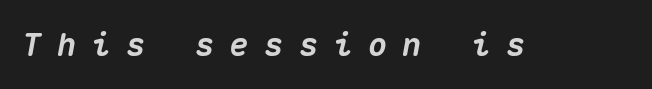
{"italic": "yes", "lean": "right", "slant_degrees": 10, "bold": "yes", "weight": "heavy", "width": "normal", "stroke_contrast": "medium", "x_height": "medium", "monospaced": "yes", "underline": "no", "letter_spacing": "wide", "letter_spacing_em": 0.48, "glyph_px": 32}
